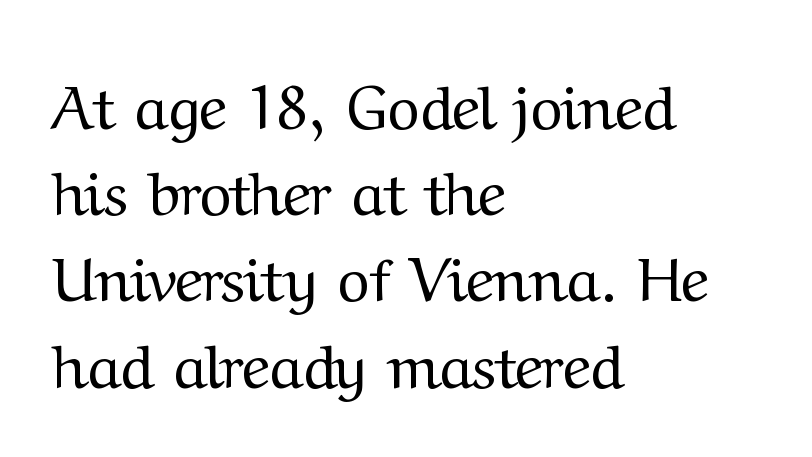
Q: Is the text bold? A: No.
Q: Is the text italic (slanted)? A: No, it is upright.
Q: Is the typeface a serif or a sans-serif typeface? A: Serif.
Q: Is the text underlined? A: No.
Q: How is the paragraph aligned? A: Left-aligned.
Q: Is the spacing between letters normal or unusually wide? A: Normal.
Q: Is the spacing between lines tight, normal or loose? A: Normal.
Q: Width (condensed, normal, or wide)? A: Normal.
Q: Stroke contrast? A: Medium.
Q: x-height? A: Medium.
Q: Monospaced? A: No.
